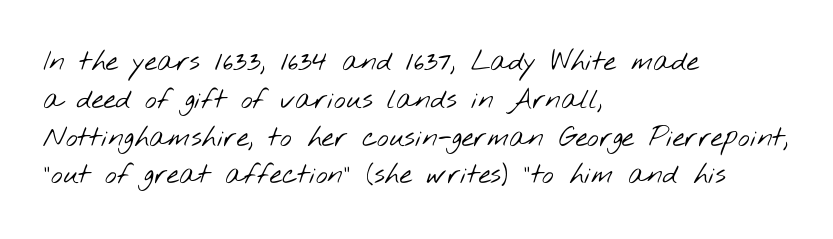
Q: Is the text bold? A: No.
Q: Is the typeface a serif or a sans-serif typeface? A: Sans-serif.
Q: Is the text underlined? A: No.
Q: How is the paragraph aligned? A: Left-aligned.
Q: Is the spacing between letters normal or unusually wide? A: Normal.
Q: Is the spacing between lines tight, normal or loose? A: Normal.
Q: Width (condensed, normal, or wide)? A: Wide.
Q: Stroke contrast? A: Low.
Q: x-height? A: Small.
Q: Monospaced? A: No.
